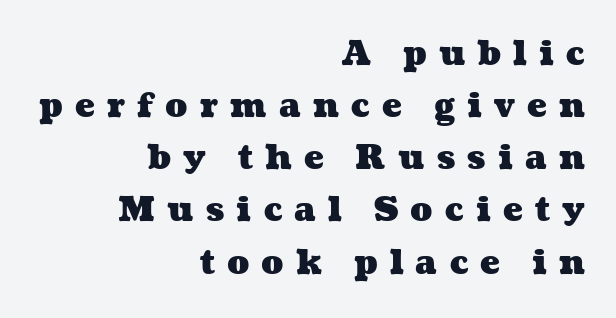
Q: Is the text bold? A: Yes.
Q: Is the text underlined? A: No.
Q: How is the paragraph aligned? A: Right-aligned.
Q: Is the spacing between letters normal or unusually wide? A: Unusually wide.
Q: Is the spacing between lines tight, normal or loose? A: Normal.
Q: Width (condensed, normal, or wide)? A: Wide.
Q: Stroke contrast? A: Medium.
Q: x-height? A: Medium.
Q: Monospaced? A: No.
